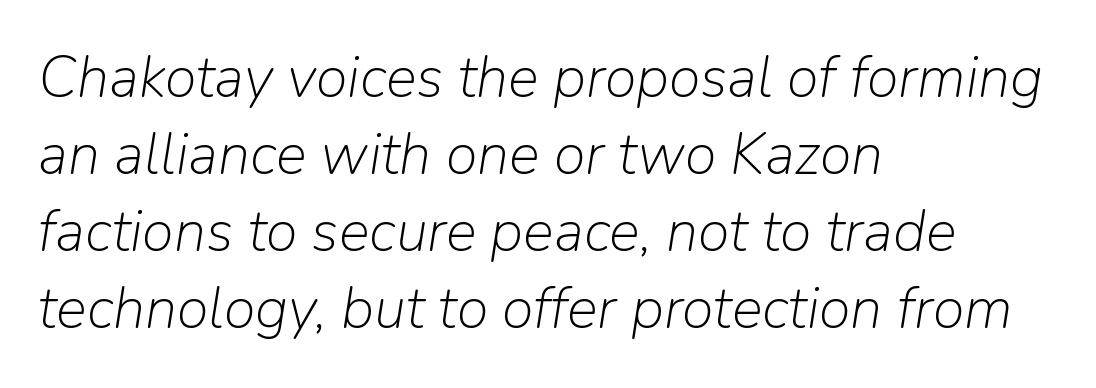
Q: Is the text bold? A: No.
Q: Is the text italic (slanted)? A: Yes, it leans right by about 9 degrees.
Q: Is the text underlined? A: No.
Q: How is the paragraph aligned? A: Left-aligned.
Q: Is the spacing between letters normal or unusually wide? A: Normal.
Q: Is the spacing between lines tight, normal or loose? A: Normal.
Q: Width (condensed, normal, or wide)? A: Normal.
Q: Stroke contrast? A: Low.
Q: x-height? A: Medium.
Q: Monospaced? A: No.
